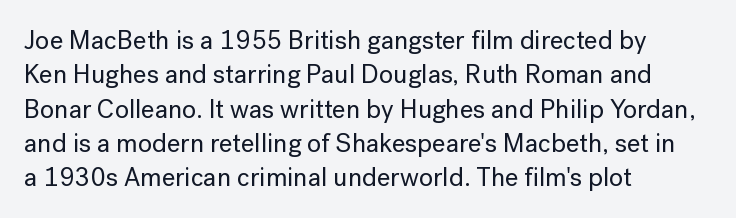
The image shows 26 px text type, upright; set left-aligned, normal line spacing (1.32x), normal letter spacing, not underlined.
